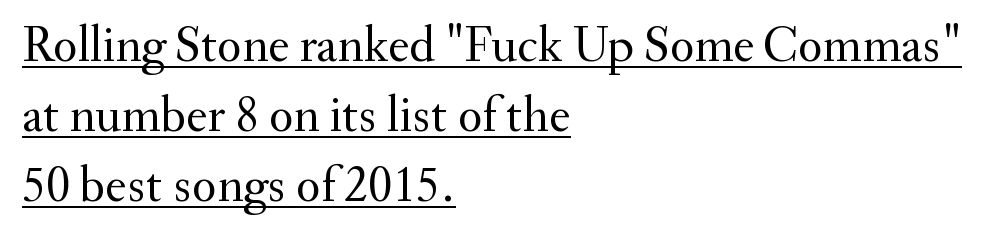
{"serif": "yes", "italic": "no", "bold": "no", "weight": "regular", "width": "normal", "stroke_contrast": "medium", "x_height": "small", "monospaced": "no", "underline": "yes", "align": "left", "line_spacing": "normal", "line_spacing_ratio": 1.37, "letter_spacing": "normal", "letter_spacing_em": 0.0, "glyph_px": 51}
